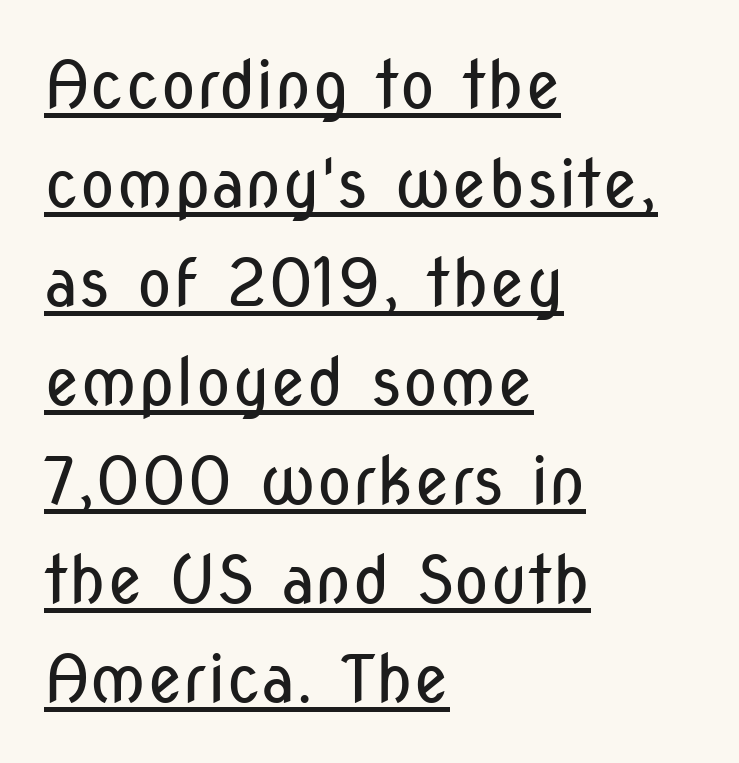
Q: Is the text bold? A: No.
Q: Is the text italic (slanted)? A: No, it is upright.
Q: Is the typeface a serif or a sans-serif typeface? A: Sans-serif.
Q: Is the text underlined? A: Yes.
Q: How is the paragraph aligned? A: Left-aligned.
Q: Is the spacing between letters normal or unusually wide? A: Normal.
Q: Is the spacing between lines tight, normal or loose? A: Normal.
Q: Width (condensed, normal, or wide)? A: Condensed.
Q: Stroke contrast? A: Low.
Q: x-height? A: Medium.
Q: Monospaced? A: No.
